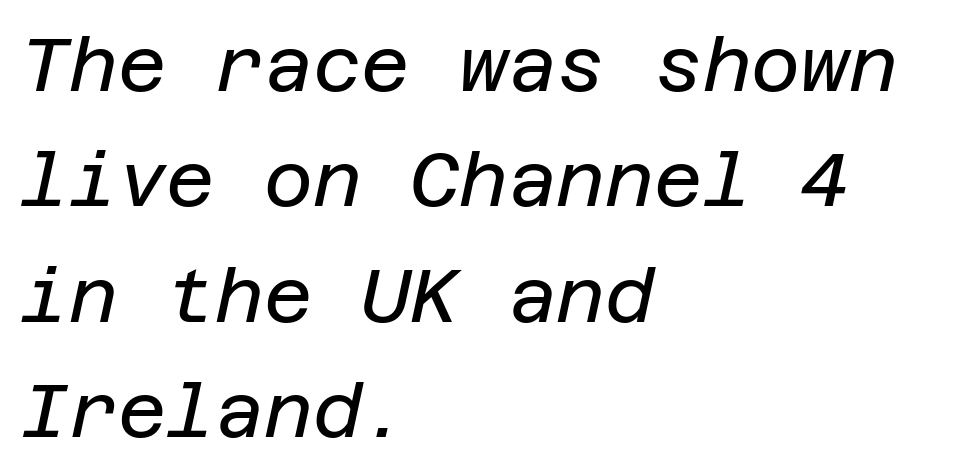
{"italic": "yes", "lean": "right", "slant_degrees": 12, "bold": "no", "weight": "regular", "width": "normal", "stroke_contrast": "low", "x_height": "large", "underline": "no", "align": "left", "line_spacing": "normal", "line_spacing_ratio": 1.54, "letter_spacing": "normal", "letter_spacing_em": 0.0, "glyph_px": 75}
